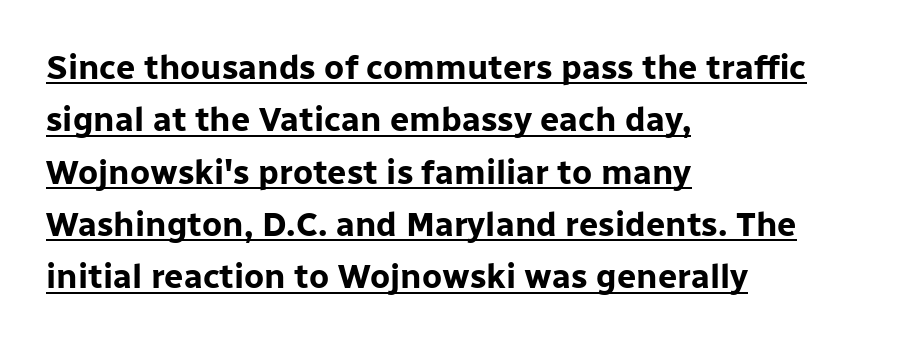
The image shows 34 px bold sans-serif type, upright; set left-aligned, normal line spacing (1.54x), normal letter spacing, underlined; low stroke contrast and a medium x-height.
